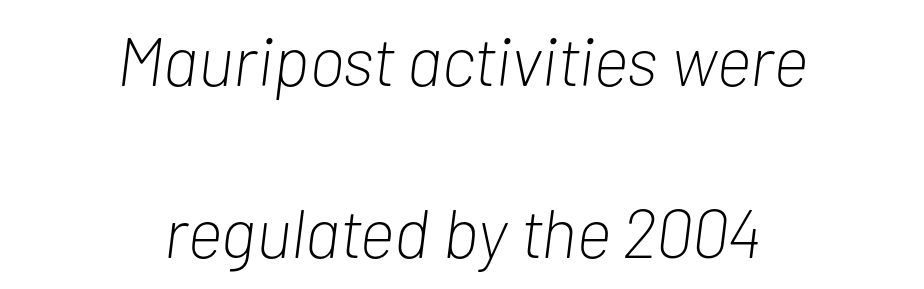
Q: Is the text bold? A: No.
Q: Is the text italic (slanted)? A: Yes, it leans right by about 7 degrees.
Q: Is the text underlined? A: No.
Q: How is the paragraph aligned? A: Centered.
Q: Is the spacing between letters normal or unusually wide? A: Normal.
Q: Is the spacing between lines tight, normal or loose? A: Loose.
Q: Width (condensed, normal, or wide)? A: Condensed.
Q: Stroke contrast? A: Low.
Q: x-height? A: Medium.
Q: Monospaced? A: No.
